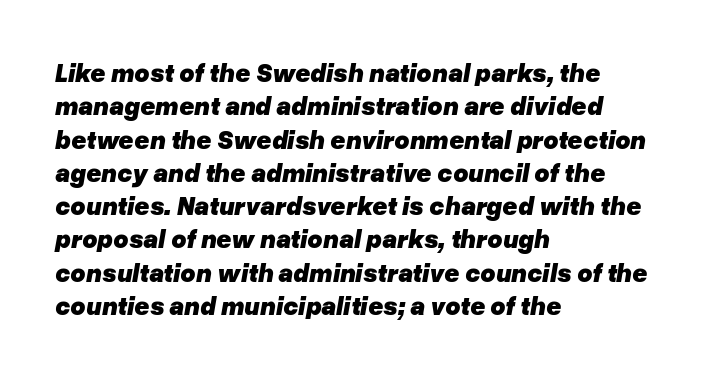
{"italic": "yes", "lean": "right", "slant_degrees": 10, "bold": "yes", "underline": "no", "align": "left", "line_spacing": "normal", "line_spacing_ratio": 1.28, "letter_spacing": "normal", "letter_spacing_em": 0.0, "glyph_px": 26}
